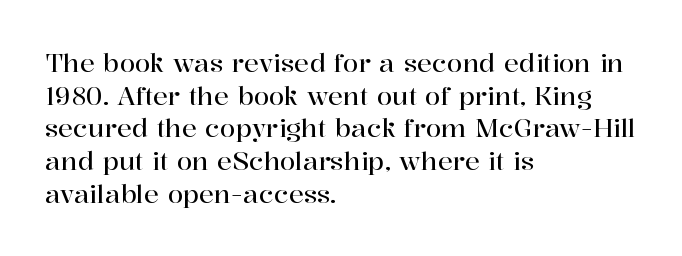
Q: Is the text italic (slanted)? A: No, it is upright.
Q: Is the text underlined? A: No.
Q: How is the paragraph aligned? A: Left-aligned.
Q: Is the spacing between letters normal or unusually wide? A: Normal.
Q: Is the spacing between lines tight, normal or loose? A: Normal.
